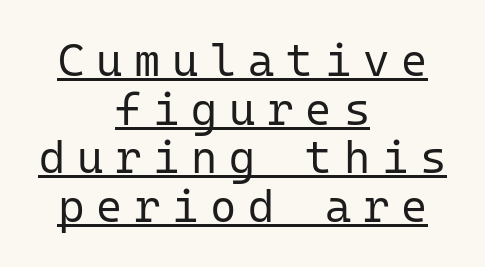
Q: Is the text bold? A: No.
Q: Is the text italic (slanted)? A: No, it is upright.
Q: Is the typeface a serif or a sans-serif typeface? A: Sans-serif.
Q: Is the text underlined? A: Yes.
Q: How is the paragraph aligned? A: Centered.
Q: Is the spacing between letters normal or unusually wide? A: Unusually wide.
Q: Is the spacing between lines tight, normal or loose? A: Tight.
Q: Width (condensed, normal, or wide)? A: Normal.
Q: Stroke contrast? A: Low.
Q: x-height? A: Medium.
Q: Monospaced? A: Yes.
